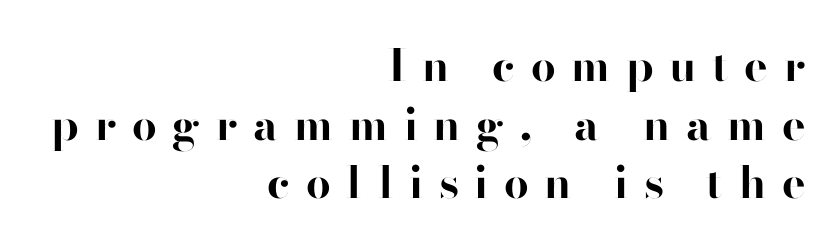
{"serif": "no", "italic": "no", "bold": "yes", "weight": "bold", "width": "normal", "stroke_contrast": "high", "x_height": "small", "monospaced": "no", "underline": "no", "align": "right", "line_spacing": "normal", "line_spacing_ratio": 1.33, "letter_spacing": "wide", "letter_spacing_em": 0.36, "glyph_px": 44}
